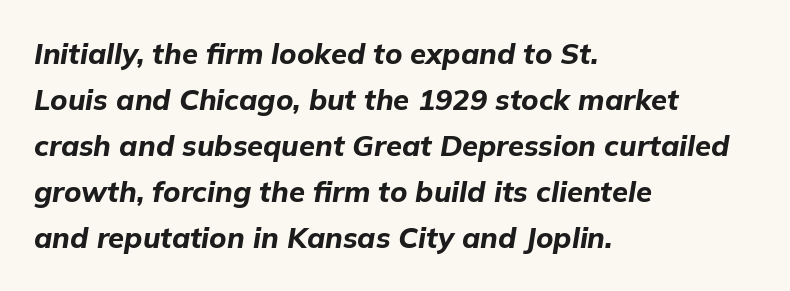
The image shows 29 px bold type, italic (leaning right); set left-aligned, normal line spacing (1.59x), normal letter spacing, not underlined; low stroke contrast and a medium x-height.
